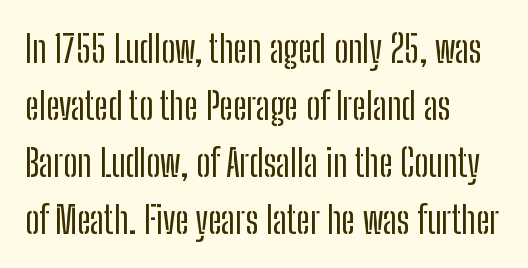
Q: Is the text italic (slanted)? A: No, it is upright.
Q: Is the typeface a serif or a sans-serif typeface? A: Sans-serif.
Q: Is the text underlined? A: No.
Q: How is the paragraph aligned? A: Left-aligned.
Q: Is the spacing between letters normal or unusually wide? A: Normal.
Q: Is the spacing between lines tight, normal or loose? A: Normal.
Q: Width (condensed, normal, or wide)? A: Condensed.
Q: Stroke contrast? A: Low.
Q: x-height? A: Medium.
Q: Monospaced? A: No.
